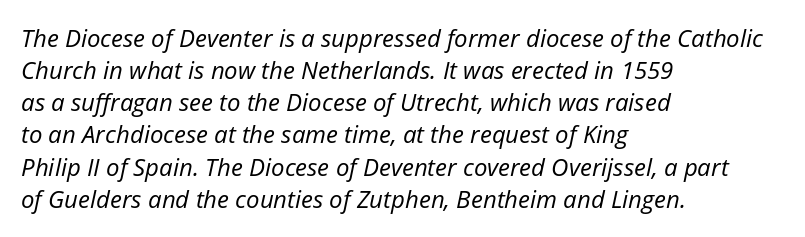
The image shows 24 px text type, italic (leaning right); set left-aligned, normal line spacing (1.34x), normal letter spacing, not underlined.
